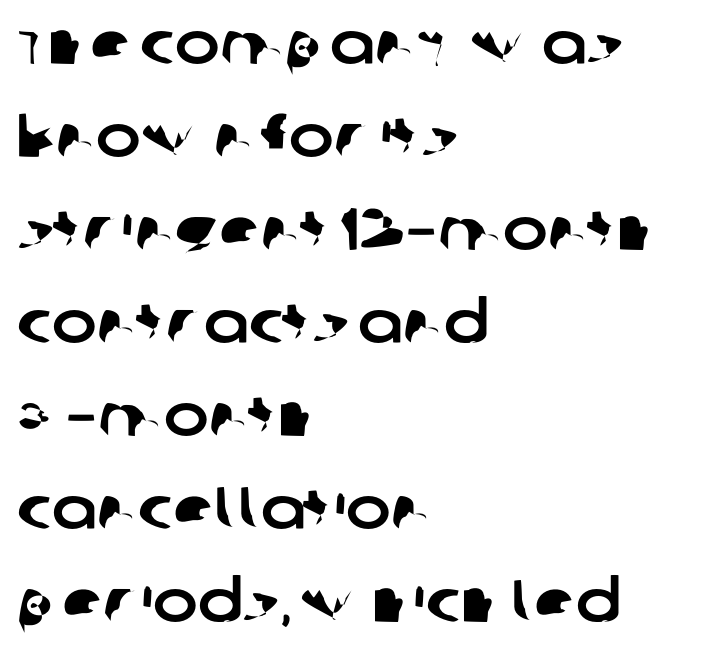
The image shows 60 px sans-serif type; set left-aligned, normal line spacing (1.55x), normal letter spacing, not underlined; low stroke contrast and a large x-height.
